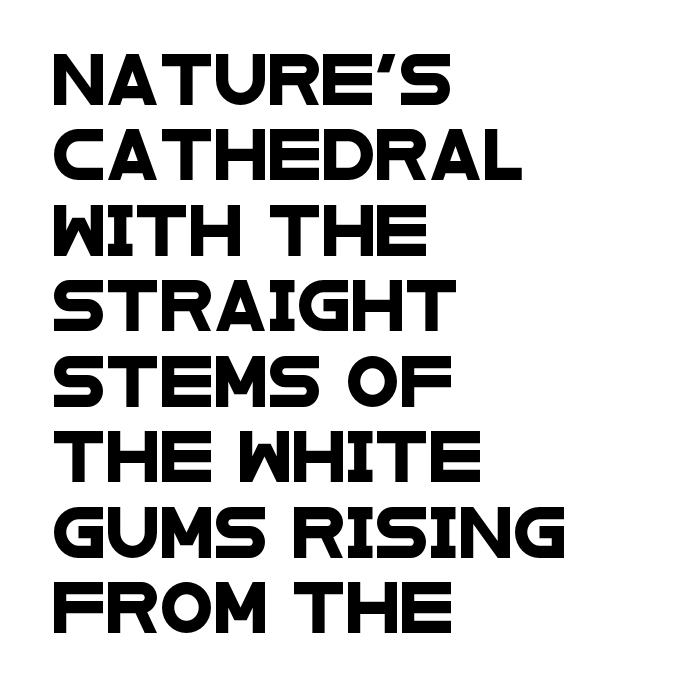
The image shows 49 px wide sans-serif type; set left-aligned, normal line spacing (1.54x), normal letter spacing, not underlined; low stroke contrast and a large x-height.
